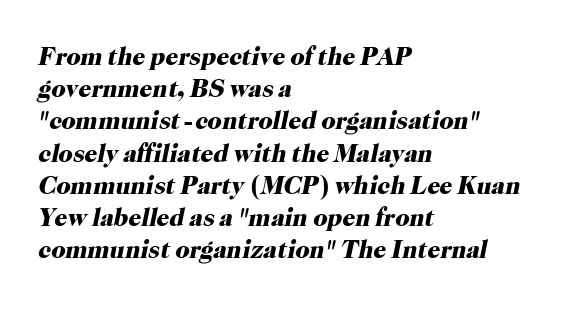
The image shows 25 px bold type, italic (leaning right); set left-aligned, normal line spacing (1.29x), normal letter spacing, not underlined.
